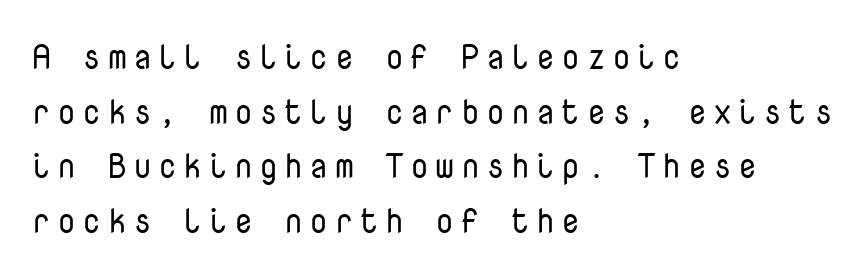
Line spacing here is normal. This sample has the even, mechanical cadence of fixed-width lettering. The string is rendered with underlining switched off. Unlike italic type, these characters show no tilt at all. What kind of face is this? One without serifs — a sans.
